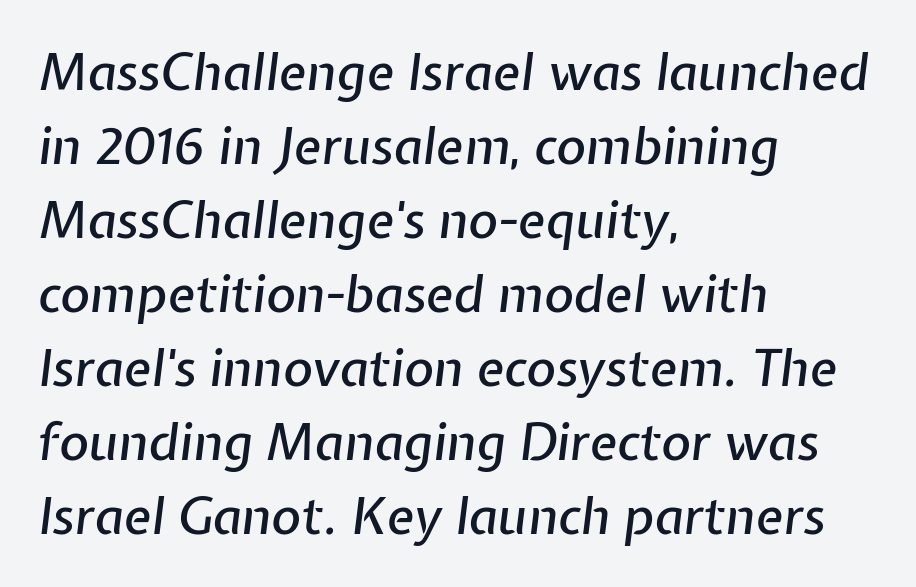
The image shows 51 px text type, italic (leaning right); set left-aligned, normal line spacing (1.45x), normal letter spacing, not underlined; low stroke contrast and a medium x-height.
